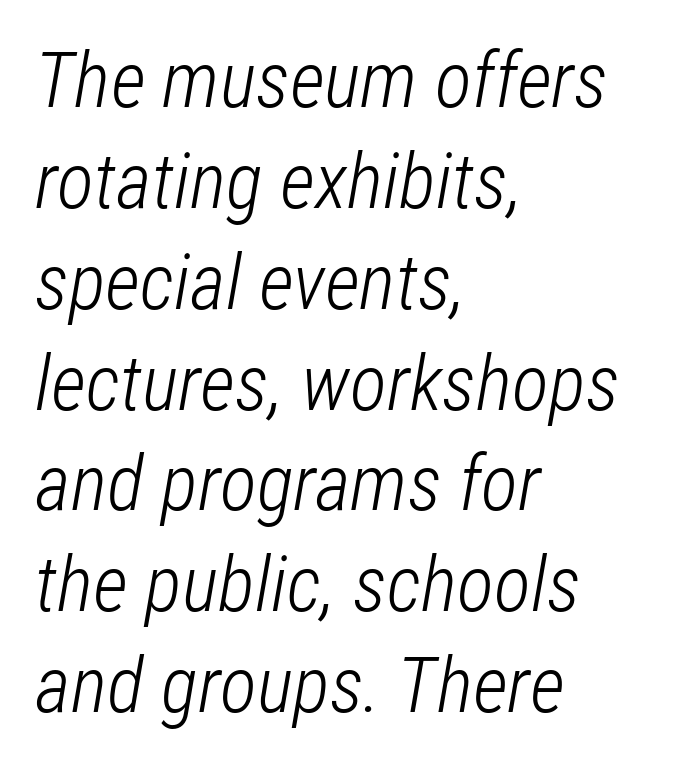
Think of a printed novel: that variable character pitch is what you see here. Descenders hang freely into open space. The vertical gap from one line to the next is medium. Stem width sits at or under what a default text font uses. The passage shown leans; its letterforms are oblique. Nobody touched the tracking dial on this one.
